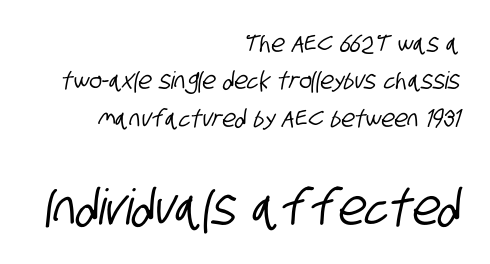
Bigger letters appear in the bottom chunk; the top chunk is reduced. This sample has the flowing, uneven cadence of proportional lettering. Where is the straight margin? On the right. A clean baseline with only descenders dipping below it. Reading down the column, the eye jumps a familiar distance to each next line. Classification — sans serif.
